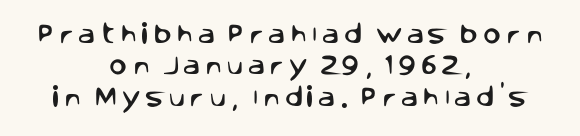
This is roman type, the default non-slanted kind. Unmarked baselines from the first word to the last. The face used here is rendered with a markedly widened letterfit. The passage is arranged like a title page — every line centered.
